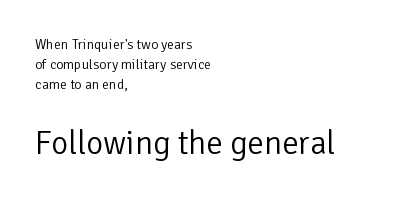
Q: Is the text bold? A: No.
Q: Is the text italic (slanted)? A: No, it is upright.
Q: Is the typeface a serif or a sans-serif typeface? A: Sans-serif.
Q: Is the text underlined? A: No.
Q: How is the paragraph aligned? A: Left-aligned.
Q: Is the spacing between letters normal or unusually wide? A: Normal.
Q: Is the spacing between lines tight, normal or loose? A: Normal.
Q: Which block of text is set in a larger size, the first (top) or the second (bottom)? A: The second (bottom) one.
Q: Width (condensed, normal, or wide)? A: Normal.
Q: Stroke contrast? A: Low.
Q: x-height? A: Medium.
Q: Monospaced? A: No.
